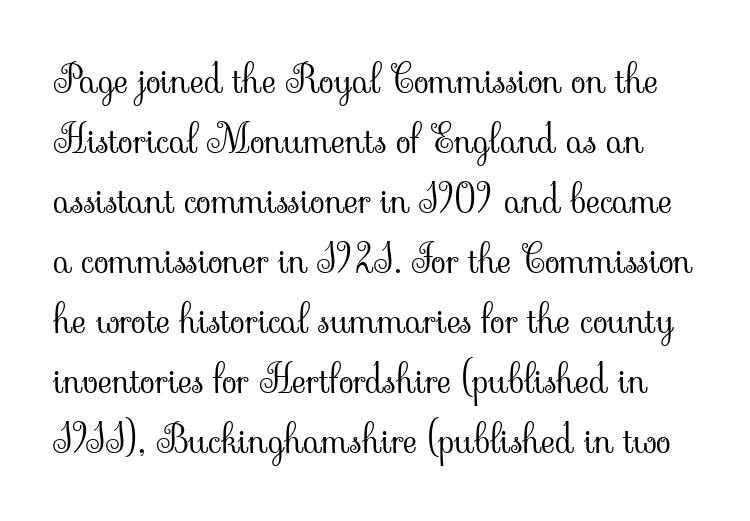
Successive baselines arrive at the customary interval. Does the lettering tilt? It doesn't — this is upright. Inter-character spacing is left at the font's built-in metrics. The letters advance in unequal steps, a hallmark of proportional type. The typesetting does not lean heavy: it is not bold. This rendering features lettering with no underline.
